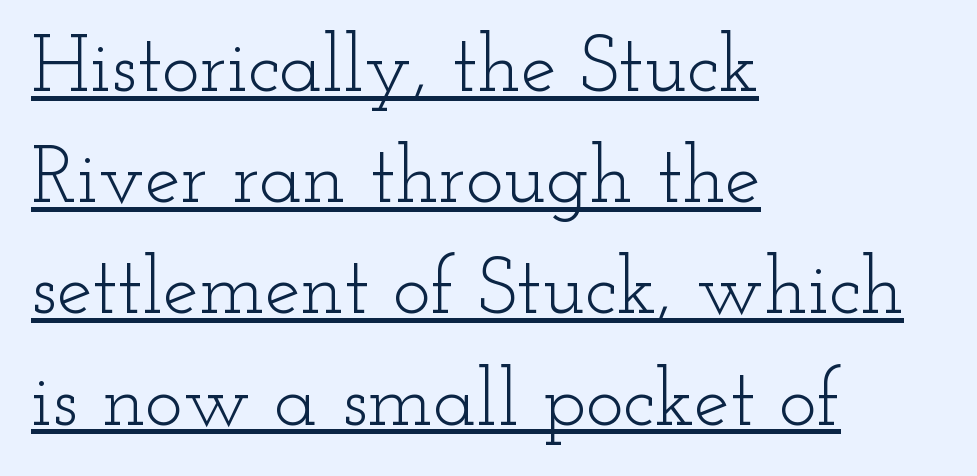
Leftover space on each line is placed entirely after the last word. This rendering leaves character spacing at its baseline value. The rendering uses natural spacing where letterforms have individual widths. Check the space under the baseline: a stroke is drawn there.
